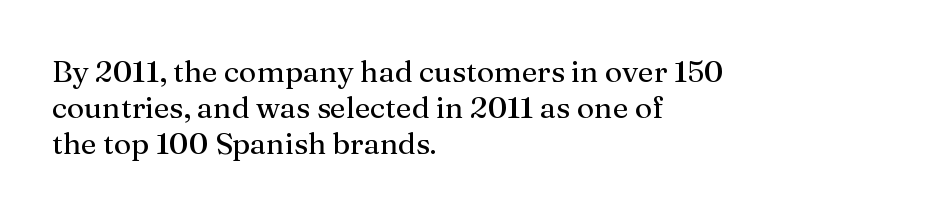
{"serif": "yes", "italic": "no", "bold": "no", "weight": "regular", "width": "normal", "stroke_contrast": "medium", "x_height": "medium", "monospaced": "no", "underline": "no", "align": "left", "line_spacing_ratio": 1.2, "letter_spacing": "normal", "letter_spacing_em": 0.0, "glyph_px": 30}
